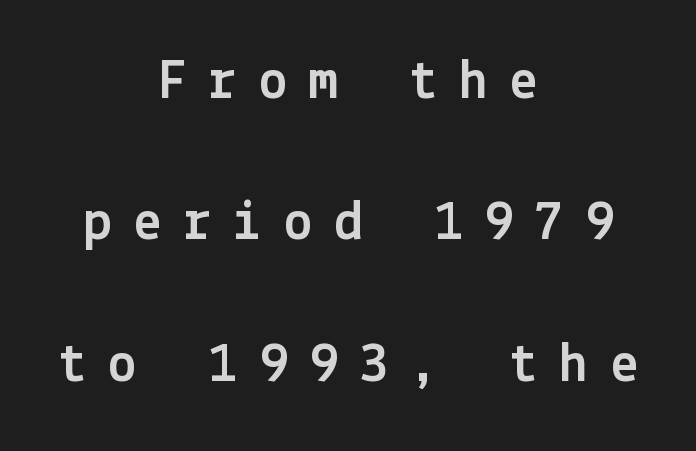
Q: Is the text italic (slanted)? A: No, it is upright.
Q: Is the typeface a serif or a sans-serif typeface? A: Sans-serif.
Q: Is the text underlined? A: No.
Q: How is the paragraph aligned? A: Centered.
Q: Is the spacing between letters normal or unusually wide? A: Unusually wide.
Q: Is the spacing between lines tight, normal or loose? A: Loose.
Q: Width (condensed, normal, or wide)? A: Normal.
Q: x-height? A: Medium.
